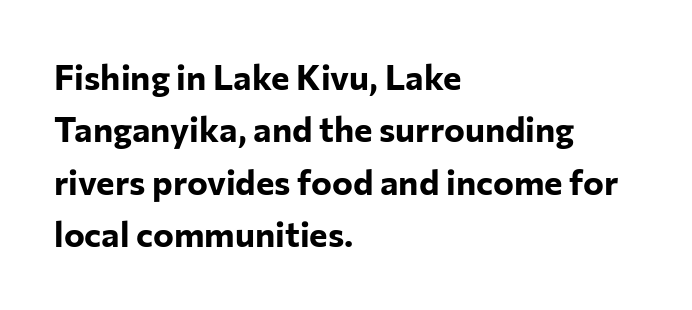
Q: Is the text bold? A: Yes.
Q: Is the text italic (slanted)? A: No, it is upright.
Q: Is the typeface a serif or a sans-serif typeface? A: Sans-serif.
Q: Is the text underlined? A: No.
Q: How is the paragraph aligned? A: Left-aligned.
Q: Is the spacing between letters normal or unusually wide? A: Normal.
Q: Is the spacing between lines tight, normal or loose? A: Normal.
Q: Width (condensed, normal, or wide)? A: Normal.
Q: Stroke contrast? A: Low.
Q: x-height? A: Medium.
Q: Monospaced? A: No.
